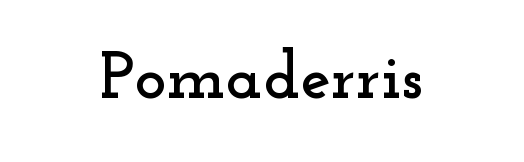
Beneath every word, the page is bare. Tracking value appears to be zero — textbook default spacing. These lines are rendered in a variable-pitch font. The text was rendered using a seriffed face with decorative stroke endings. Designer's note — italics off, roman on.
